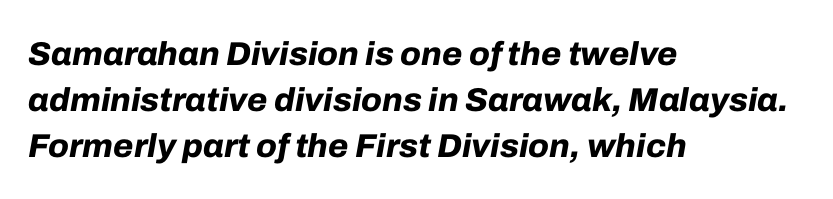
Q: Is the text bold? A: Yes.
Q: Is the text italic (slanted)? A: Yes, it leans right by about 10 degrees.
Q: Is the text underlined? A: No.
Q: How is the paragraph aligned? A: Left-aligned.
Q: Is the spacing between letters normal or unusually wide? A: Normal.
Q: Is the spacing between lines tight, normal or loose? A: Normal.
Q: Width (condensed, normal, or wide)? A: Normal.
Q: Stroke contrast? A: Low.
Q: x-height? A: Medium.
Q: Monospaced? A: No.
